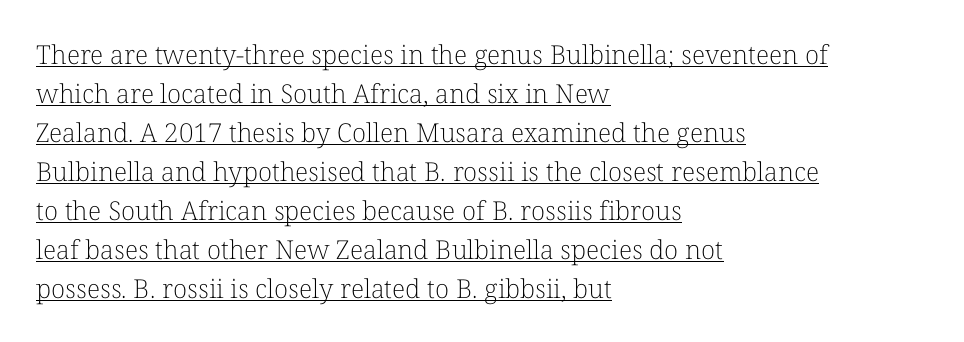
The image shows 26 px text type, upright; set left-aligned, normal line spacing (1.5x), normal letter spacing, underlined.
